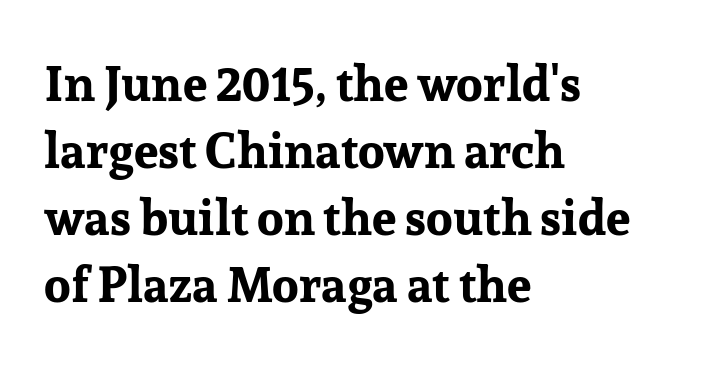
The image shows 49 px bold serif type, upright; set left-aligned, normal line spacing (1.37x), normal letter spacing, not underlined; low stroke contrast and a medium x-height.
